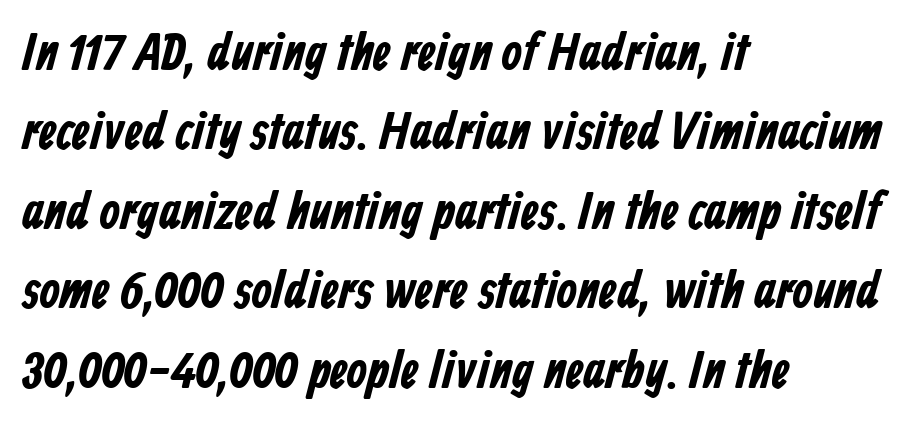
{"serif": "no", "bold": "yes", "weight": "bold", "width": "condensed", "stroke_contrast": "low", "x_height": "medium", "monospaced": "no", "underline": "no", "align": "left", "line_spacing": "normal", "line_spacing_ratio": 1.5, "letter_spacing": "normal", "letter_spacing_em": 0.0, "glyph_px": 53}
